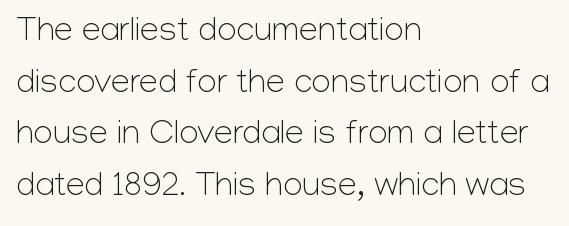
{"serif": "no", "italic": "no", "bold": "no", "weight": "light", "width": "normal", "stroke_contrast": "low", "x_height": "medium", "monospaced": "no", "underline": "no", "align": "left", "line_spacing": "normal", "line_spacing_ratio": 1.52, "letter_spacing": "normal", "letter_spacing_em": 0.0, "glyph_px": 34}
